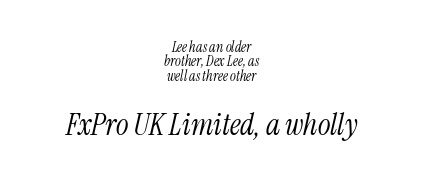
The image shows 30 px light, condensed serif type, italic (leaning right); set centered, tight line spacing (1.02x), normal letter spacing, not underlined; the second (bottom) block is 2.14x larger; medium stroke contrast and a medium x-height.
